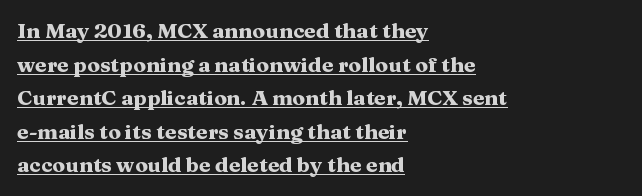
Q: Is the text bold? A: Yes.
Q: Is the text italic (slanted)? A: No, it is upright.
Q: Is the text underlined? A: Yes.
Q: How is the paragraph aligned? A: Left-aligned.
Q: Is the spacing between letters normal or unusually wide? A: Normal.
Q: Is the spacing between lines tight, normal or loose? A: Normal.
